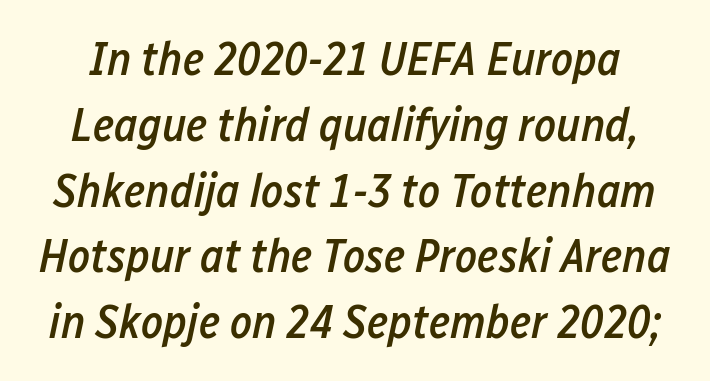
The image shows 47 px semibold, condensed type, italic (leaning right); set normal line spacing (1.4x), normal letter spacing, not underlined; low stroke contrast and a medium x-height.
